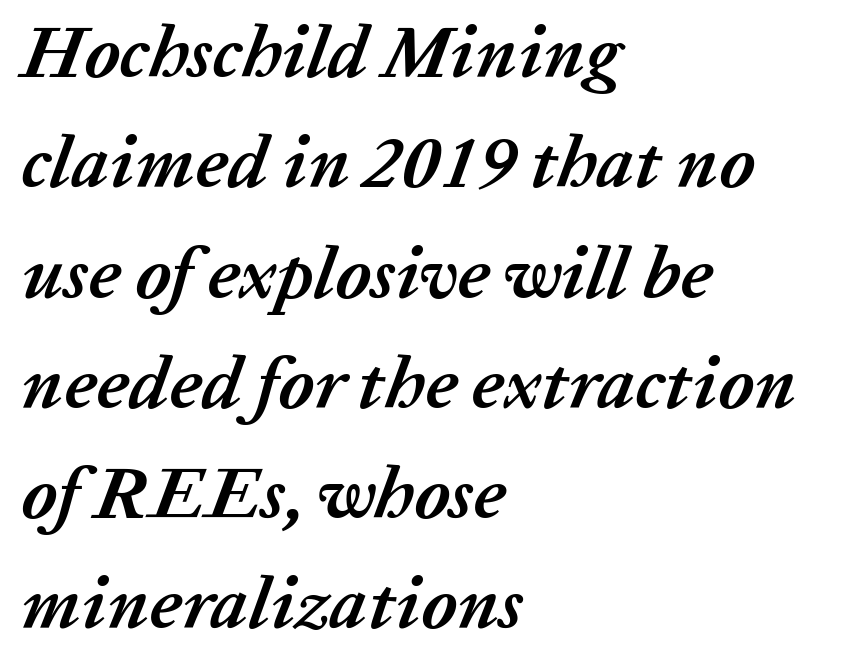
This block has exactly the height ordinary leading produces. The rendering anchors every line to the left-hand side. The rendering uses natural spacing where letterforms have individual widths. Nobody drew a line under any word here. The glyphs look as if they've been sheared to an angle. Does extra space separate the letters? No, they use regular spacing.
